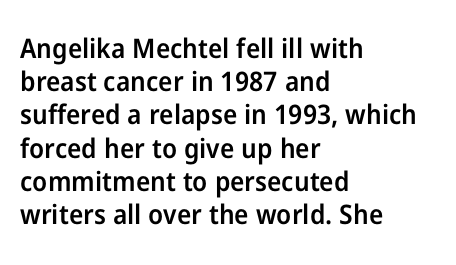
{"italic": "no", "bold": "semi", "underline": "no", "align": "left", "line_spacing_ratio": 1.23, "letter_spacing": "normal", "letter_spacing_em": 0.0, "glyph_px": 27}
